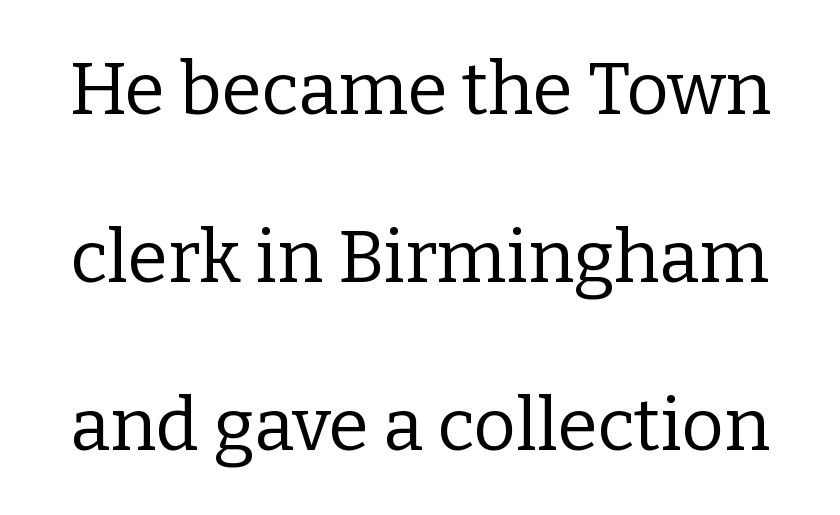
The image shows 73 px regular-weight serif type, upright; set loose line spacing (2.3x), normal letter spacing, not underlined; low stroke contrast and a medium x-height.
